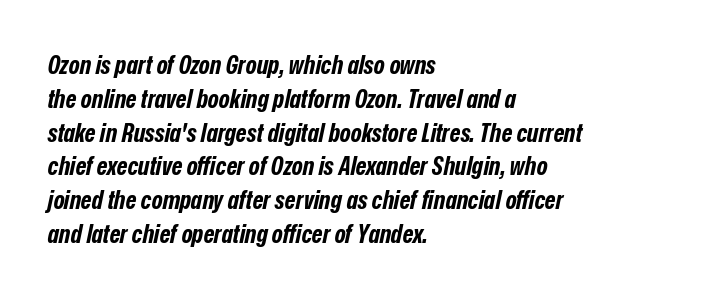
{"italic": "yes", "lean": "right", "slant_degrees": 12, "bold": "yes", "underline": "no", "align": "left", "line_spacing": "normal", "line_spacing_ratio": 1.3, "letter_spacing": "normal", "letter_spacing_em": 0.0, "glyph_px": 26}
